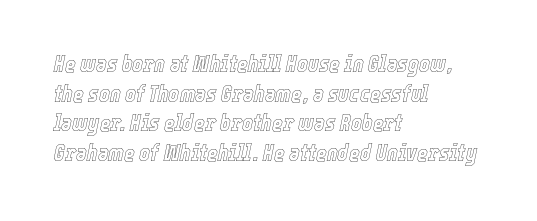
Q: Is the text italic (slanted)? A: Yes, it leans right by about 12 degrees.
Q: Is the text underlined? A: No.
Q: How is the paragraph aligned? A: Left-aligned.
Q: Is the spacing between letters normal or unusually wide? A: Normal.
Q: Is the spacing between lines tight, normal or loose? A: Normal.
